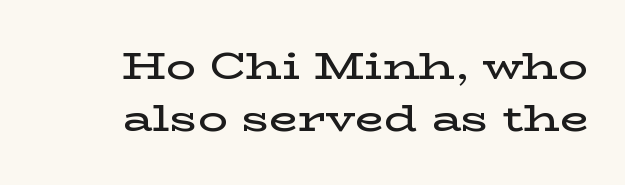
{"serif": "yes", "italic": "no", "bold": "semi", "weight": "semibold", "width": "wide", "stroke_contrast": "low", "x_height": "medium", "monospaced": "no", "underline": "no", "align": "right", "line_spacing": "normal", "line_spacing_ratio": 1.41, "letter_spacing": "normal", "letter_spacing_em": 0.0, "glyph_px": 37}
